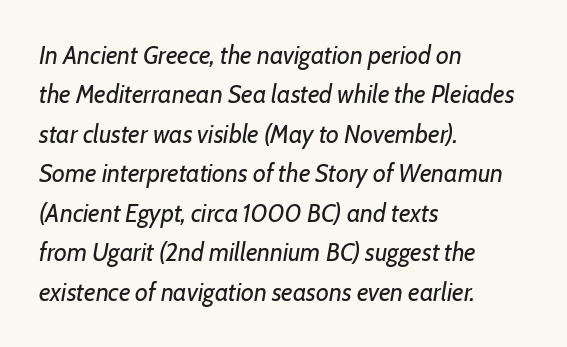
{"italic": "yes", "lean": "right", "slant_degrees": 7, "bold": "no", "underline": "no", "align": "left", "line_spacing": "normal", "line_spacing_ratio": 1.58, "letter_spacing": "normal", "letter_spacing_em": 0.0, "glyph_px": 25}
